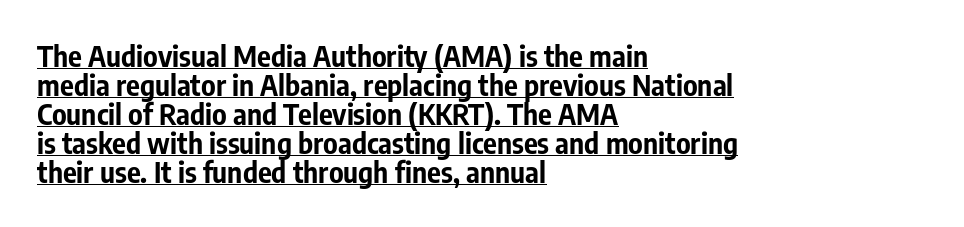
Characters remain perfectly vertical along every line. Type style note: lacks serifs. Each letter keeps its own natural width here, so spacing adapts to shape. The space between consecutive lines is stingy. The setting favours the left margin, as ordinary paragraphs usually do. The specimen includes a rule beneath the text block's lines.
